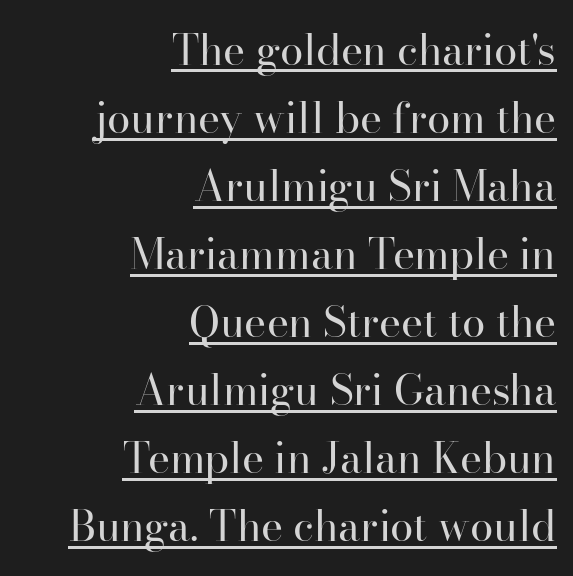
{"serif": "yes", "italic": "no", "bold": "no", "weight": "regular", "width": "normal", "stroke_contrast": "high", "x_height": "small", "monospaced": "no", "underline": "yes", "align": "right", "line_spacing": "normal", "line_spacing_ratio": 1.62, "letter_spacing": "normal", "letter_spacing_em": 0.0, "glyph_px": 42}
